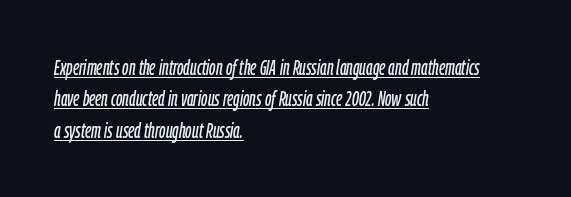
{"italic": "yes", "lean": "right", "slant_degrees": 9, "underline": "yes", "align": "left", "line_spacing": "normal", "line_spacing_ratio": 1.5, "letter_spacing": "normal", "letter_spacing_em": 0.0, "glyph_px": 21}
